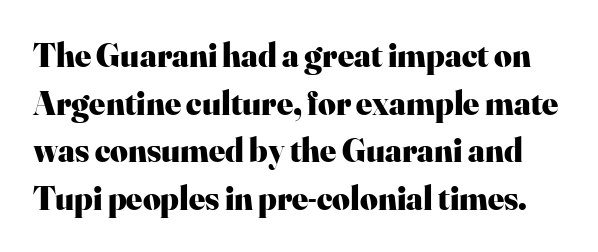
Q: Is the text bold? A: Yes.
Q: Is the text italic (slanted)? A: No, it is upright.
Q: Is the typeface a serif or a sans-serif typeface? A: Serif.
Q: Is the text underlined? A: No.
Q: Is the spacing between letters normal or unusually wide? A: Normal.
Q: Is the spacing between lines tight, normal or loose? A: Normal.
Q: Width (condensed, normal, or wide)? A: Normal.
Q: Stroke contrast? A: High.
Q: x-height? A: Small.
Q: Monospaced? A: No.
